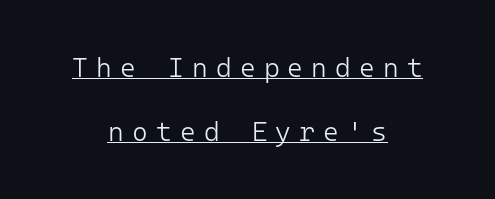
{"italic": "no", "bold": "no", "underline": "yes", "align": "center", "line_spacing": "loose", "line_spacing_ratio": 2.36, "letter_spacing": "wide", "letter_spacing_em": 0.3, "glyph_px": 27}
